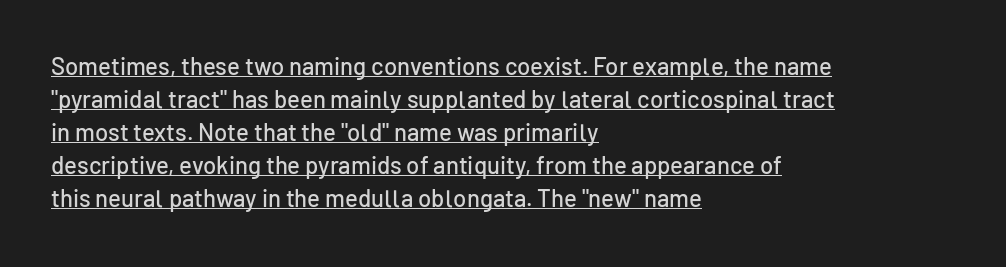
{"italic": "no", "underline": "yes", "align": "left", "line_spacing": "normal", "line_spacing_ratio": 1.38, "letter_spacing": "normal", "letter_spacing_em": 0.0, "glyph_px": 24}
